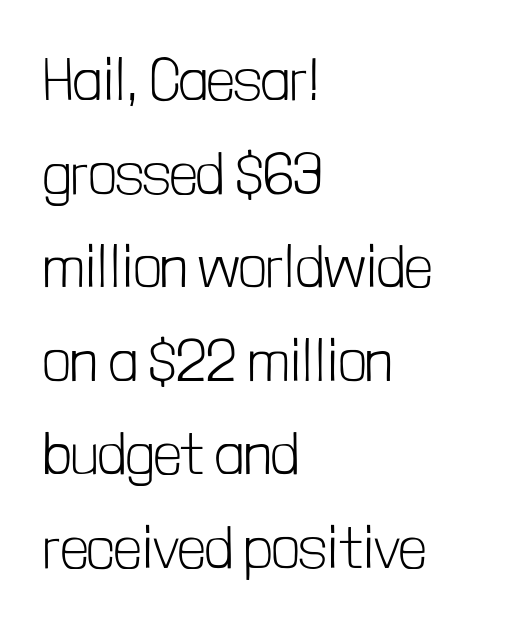
A quiet, ordinary-to-light weight characterises the typeface. The passage shown is typed in a proportional face where columns would drift. The foot of each line stays bare and open. Typographically, this falls in the sans-serif category. Between one letter and the next there's only the usual sliver of space. A student would call this left alignment; a typographer would say flush left, rag right.
